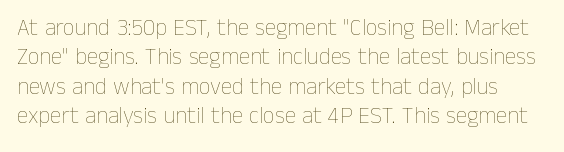
Check under the words: just untouched page. Is the type heavy? It reads as light-to-regular instead. The face used here is rendered with its standard letterfit. Normally led — the rows are evenly, conventionally spaced. Every character sits straight up, as roman type does.
